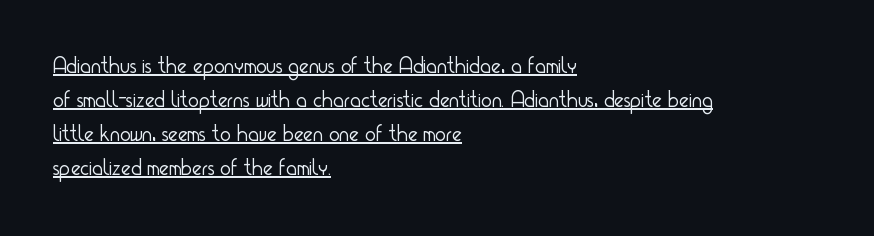
Q: Is the text bold? A: No.
Q: Is the text italic (slanted)? A: No, it is upright.
Q: Is the text underlined? A: Yes.
Q: How is the paragraph aligned? A: Left-aligned.
Q: Is the spacing between letters normal or unusually wide? A: Normal.
Q: Is the spacing between lines tight, normal or loose? A: Normal.
